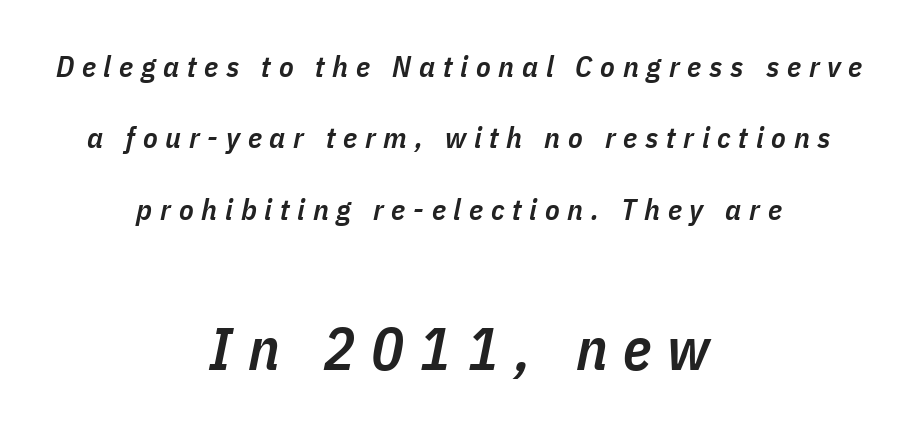
The image shows 60 px semibold, condensed type, italic (leaning right); set centered, loose line spacing (2.38x), unusually wide letter spacing (+0.26 em), not underlined; the second (bottom) block is 2.0x larger; low stroke contrast and a medium x-height.
